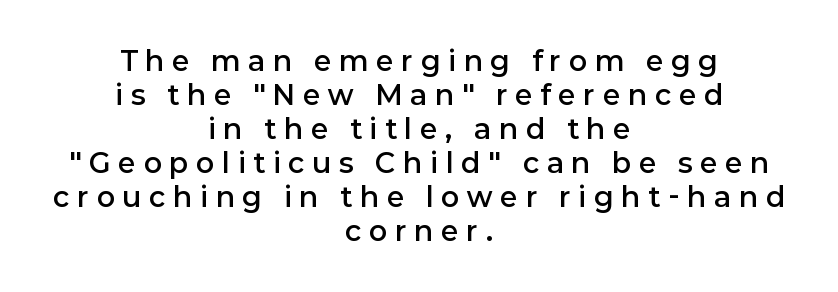
Does extra space separate the letters? Yes, quite a lot of it. Regarding leading, the lines here are spaced in the standard way. The specimen reads as upright at a glance. Caption: multi-line text, centered on the measure. Compared with an ordinary text face, these strokes are moderately heavier — a semibold.
